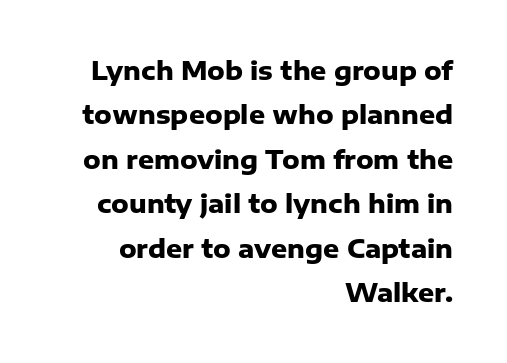
{"italic": "no", "bold": "yes", "underline": "no", "align": "right", "line_spacing_ratio": 1.78, "letter_spacing": "normal", "letter_spacing_em": 0.0, "glyph_px": 25}
